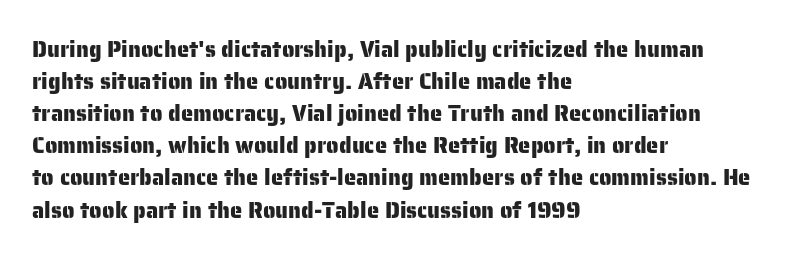
Q: Is the text italic (slanted)? A: No, it is upright.
Q: Is the text underlined? A: No.
Q: How is the paragraph aligned? A: Left-aligned.
Q: Is the spacing between letters normal or unusually wide? A: Normal.
Q: Is the spacing between lines tight, normal or loose? A: Normal.
